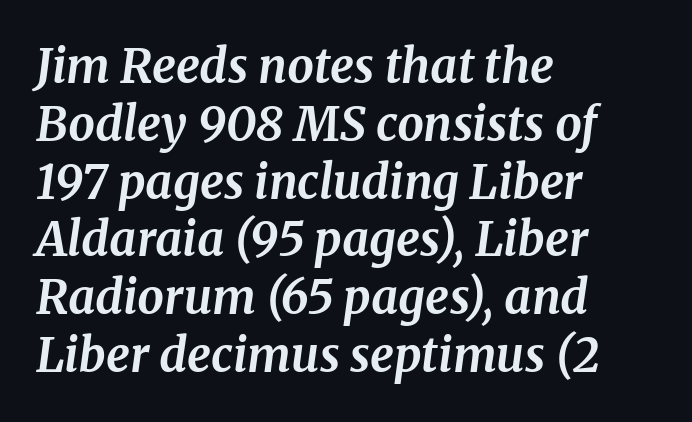
Teacher's note: observe the even left margin — that is flush-left alignment. Spacing verdict: proportional, widths tailored to each character. Check the space under the baseline: it is left empty. The typesetting leans heavy: a genuine bold. Students, note that the glyphs here touch the page at normal intervals. In terms of letterform style, serifs are clearly present.
